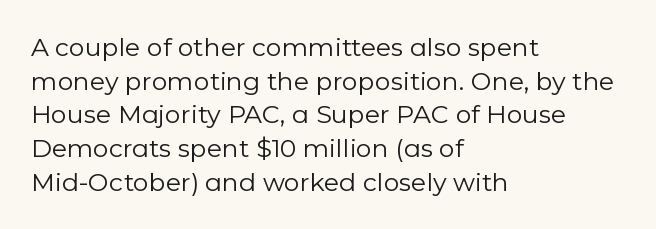
The image shows 25 px text type, upright; set left-aligned, normal line spacing (1.35x), normal letter spacing, not underlined.
